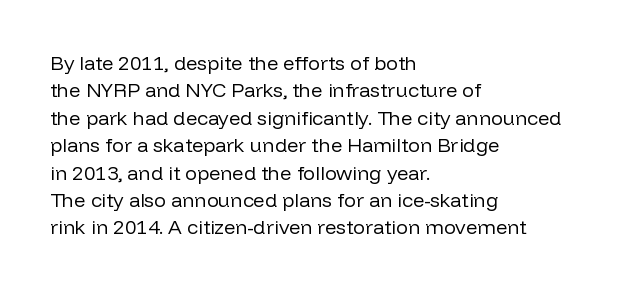
{"italic": "no", "bold": "no", "underline": "no", "align": "left", "line_spacing": "normal", "line_spacing_ratio": 1.37, "letter_spacing": "normal", "letter_spacing_em": 0.0, "glyph_px": 20}
